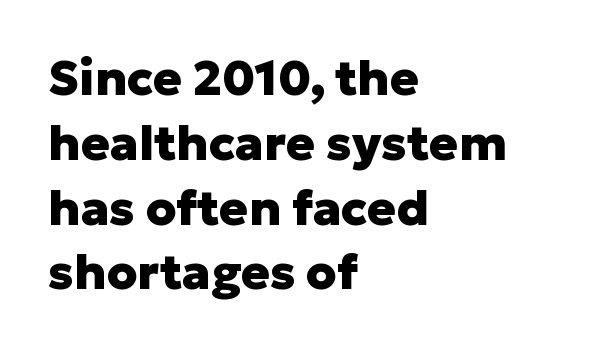
Quick note: underline off. The letters stand straight up with perfectly vertical stems. Does the type have serifs? No, each stem ends abruptly. Successive baselines arrive at the customary interval.
